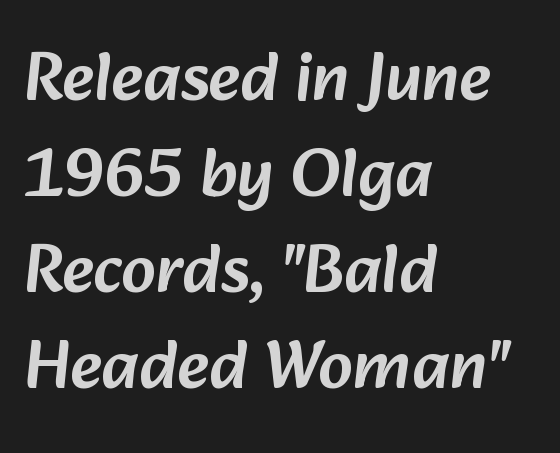
The image shows 69 px sans-serif type; set left-aligned, normal line spacing (1.39x), normal letter spacing, not underlined; low stroke contrast and a medium x-height.
